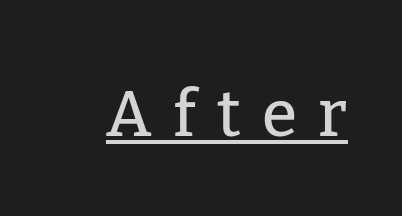
Does the lettering tilt? It doesn't — this is upright. Observe the wide spacing: letters keep a clear distance from each other. The sample's only ornament is a line tracing under the words. Varying glyph widths throughout — classic text-font behaviour. Check where the strokes stop: tiny serifs finish them off.
